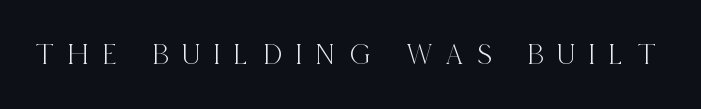
The image shows 30 px condensed serif type, upright; set unusually wide letter spacing (+0.47 em), not underlined; a large x-height.
